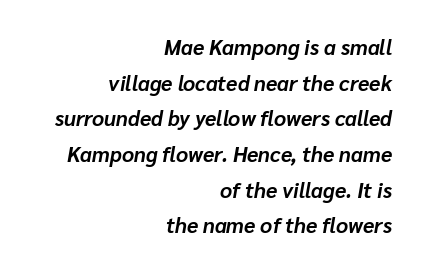
{"italic": "yes", "lean": "right", "slant_degrees": 10, "bold": "yes", "underline": "no", "align": "right", "line_spacing": "normal", "line_spacing_ratio": 1.7, "letter_spacing": "normal", "letter_spacing_em": 0.0, "glyph_px": 21}
